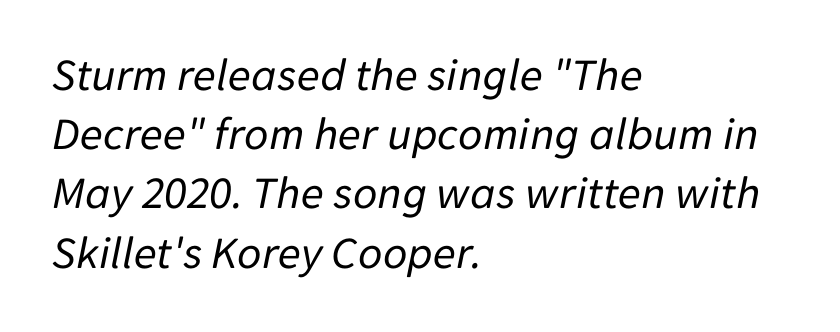
{"italic": "yes", "lean": "right", "slant_degrees": 11, "bold": "no", "weight": "regular", "width": "normal", "stroke_contrast": "low", "x_height": "medium", "monospaced": "no", "underline": "no", "align": "left", "line_spacing": "normal", "line_spacing_ratio": 1.26, "letter_spacing": "normal", "letter_spacing_em": 0.0, "glyph_px": 47}
